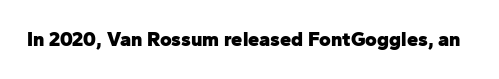
{"italic": "no", "bold": "yes", "underline": "no", "letter_spacing": "normal", "letter_spacing_em": 0.0, "glyph_px": 20}
